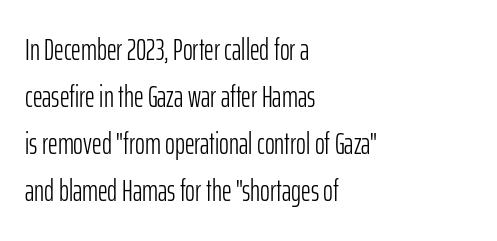
Q: Is the text bold? A: No.
Q: Is the text italic (slanted)? A: No, it is upright.
Q: Is the typeface a serif or a sans-serif typeface? A: Sans-serif.
Q: Is the text underlined? A: No.
Q: How is the paragraph aligned? A: Left-aligned.
Q: Is the spacing between letters normal or unusually wide? A: Normal.
Q: Is the spacing between lines tight, normal or loose? A: Normal.
Q: Width (condensed, normal, or wide)? A: Condensed.
Q: Stroke contrast? A: Low.
Q: x-height? A: Medium.
Q: Monospaced? A: No.
